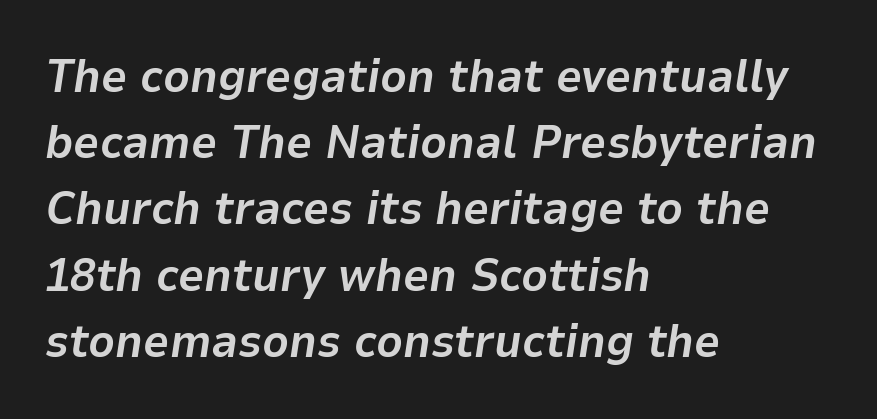
The image shows 46 px bold type, italic (leaning right); set left-aligned, normal line spacing (1.44x), normal letter spacing, not underlined; low stroke contrast and a medium x-height.
